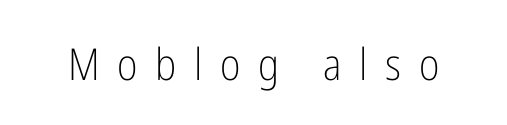
{"serif": "no", "italic": "no", "bold": "no", "weight": "light", "width": "condensed", "stroke_contrast": "low", "x_height": "medium", "monospaced": "no", "underline": "no", "letter_spacing": "wide", "letter_spacing_em": 0.4, "glyph_px": 44}
